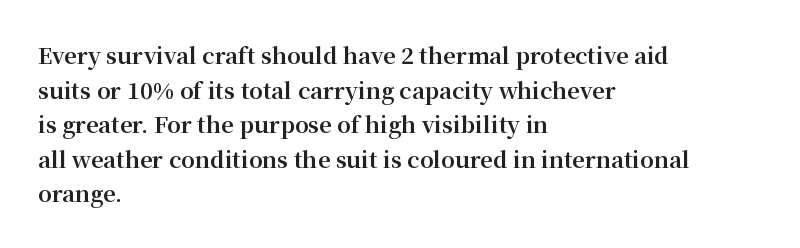
This sample uses an upright cut, with every glyph sitting square on the baseline. Whoever set this chose a conventional vertical rhythm. Students, note that the glyphs here touch the page at normal intervals. Strokes here are thick enough to call this a true bold.
